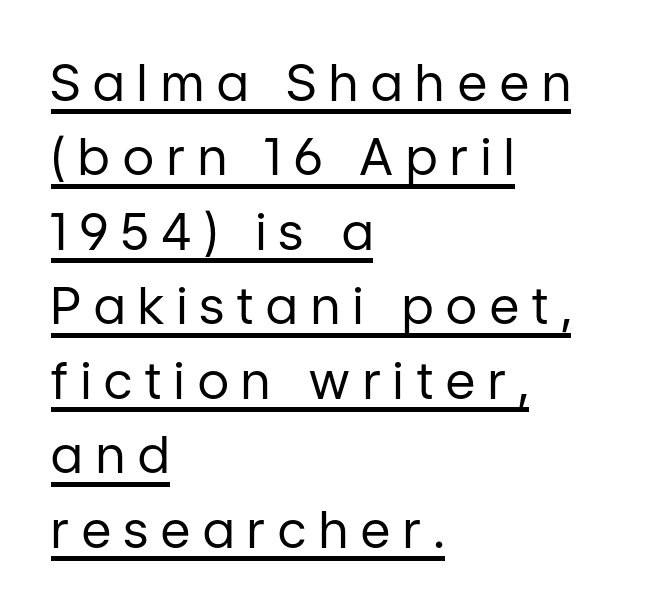
The image shows 51 px regular-weight sans-serif type, upright; set left-aligned, normal line spacing (1.46x), unusually wide letter spacing (+0.26 em), underlined; low stroke contrast and a medium x-height.
